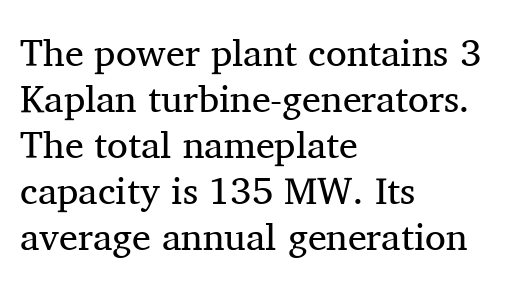
The image shows 38 px regular-weight serif type, upright; set left-aligned, line spacing 1.21x, normal letter spacing, not underlined; medium stroke contrast and a medium x-height.
